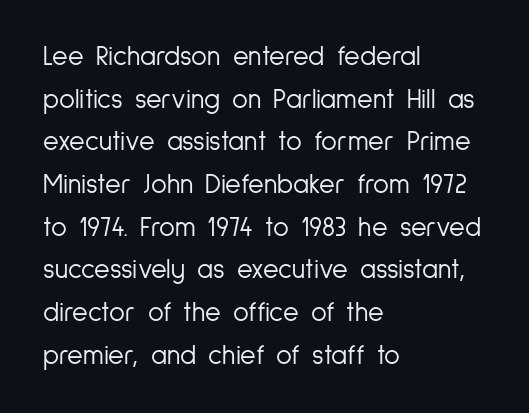
The image shows 27 px text type, upright; set left-aligned, normal line spacing (1.58x), normal letter spacing, not underlined.
